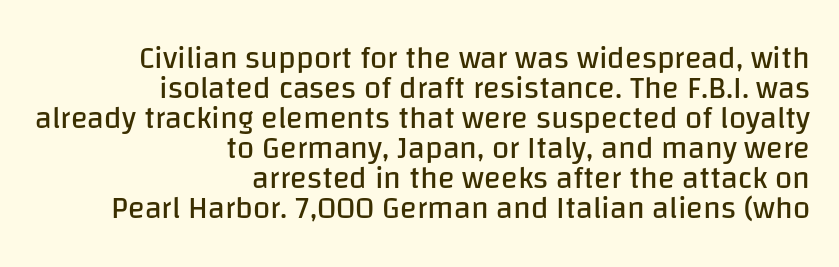
{"serif": "no", "italic": "no", "bold": "no", "weight": "regular", "width": "normal", "stroke_contrast": "low", "x_height": "large", "monospaced": "no", "underline": "no", "align": "right", "line_spacing": "tight", "line_spacing_ratio": 0.97, "letter_spacing": "normal", "letter_spacing_em": 0.0, "glyph_px": 31}
